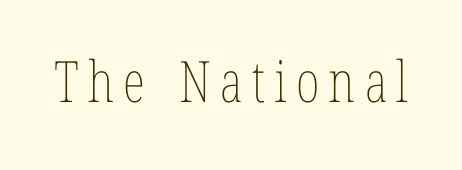
Q: Is the text bold? A: No.
Q: Is the text italic (slanted)? A: No, it is upright.
Q: Is the text underlined? A: No.
Q: Width (condensed, normal, or wide)? A: Condensed.
Q: Stroke contrast? A: Low.
Q: x-height? A: Medium.
Q: Monospaced? A: No.
